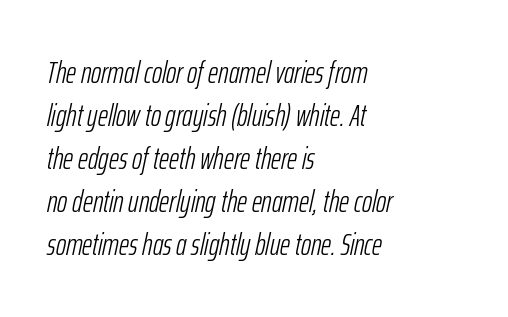
This reads as an unemphasized weight, regular at the heaviest. Character widths vary here, with narrow letters taking less room than wide ones. This rendering leaves character spacing at its baseline value. Reading down the block, your eye returns to a fixed left position each line.
